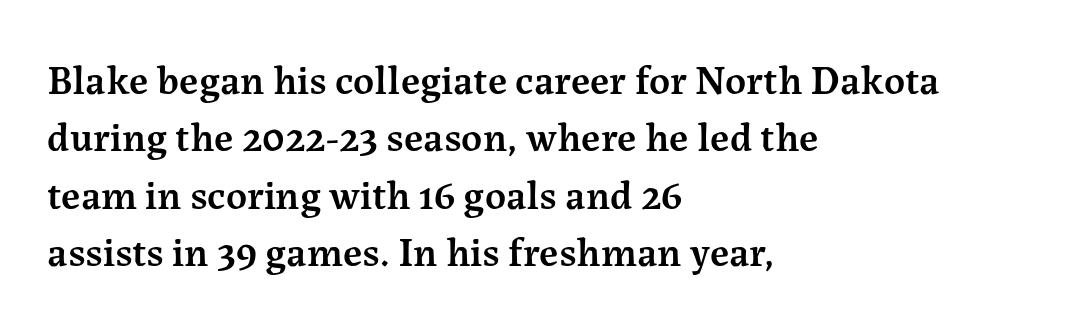
{"serif": "yes", "italic": "no", "bold": "semi", "weight": "semibold", "width": "normal", "stroke_contrast": "medium", "x_height": "medium", "monospaced": "no", "underline": "no", "align": "left", "line_spacing": "normal", "line_spacing_ratio": 1.4, "letter_spacing": "normal", "letter_spacing_em": 0.0, "glyph_px": 41}
